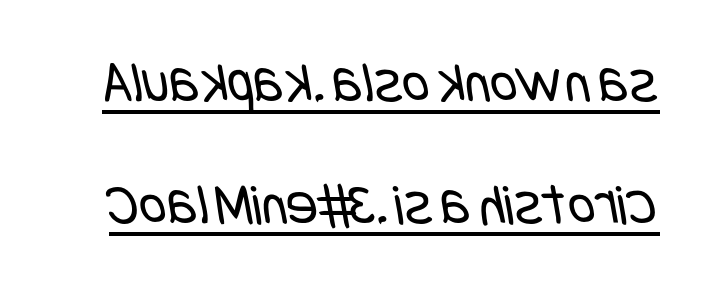
The image shows 59 px regular-weight, condensed sans-serif type; set loose line spacing (2.06x), normal letter spacing, underlined; low stroke contrast and a large x-height.
